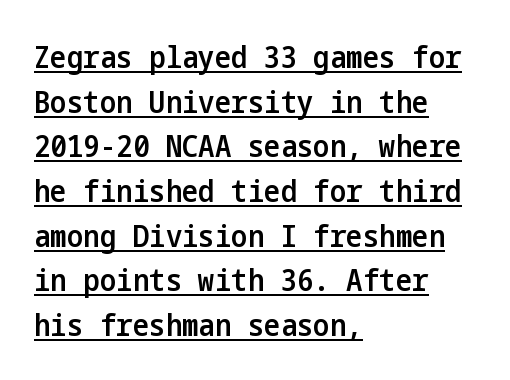
If you measured baseline to baseline, you'd find a middling distance. The specimen reads as upright at a glance. Tracking here is standard; glyphs follow each other at the usual distance. One-word summary of the alignment: left. Is there an underline? Yes — a line sits under the letters.
